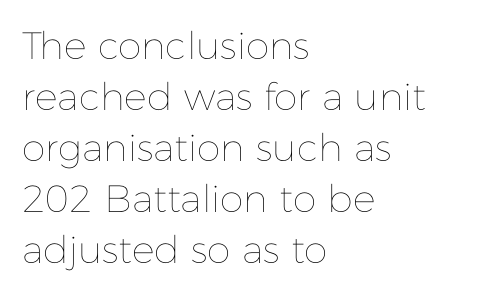
Q: Is the text bold? A: No.
Q: Is the text italic (slanted)? A: No, it is upright.
Q: Is the text underlined? A: No.
Q: How is the paragraph aligned? A: Left-aligned.
Q: Is the spacing between letters normal or unusually wide? A: Normal.
Q: Is the spacing between lines tight, normal or loose? A: Normal.
Q: Width (condensed, normal, or wide)? A: Normal.
Q: Stroke contrast? A: Low.
Q: x-height? A: Medium.
Q: Monospaced? A: No.
